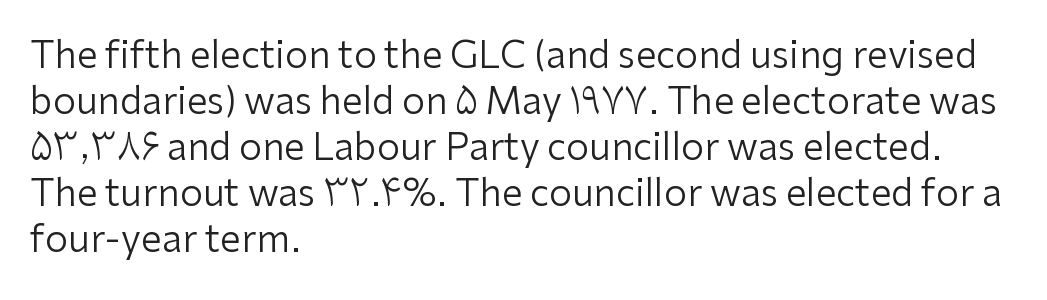
Q: Is the text bold? A: No.
Q: Is the text italic (slanted)? A: No, it is upright.
Q: Is the typeface a serif or a sans-serif typeface? A: Sans-serif.
Q: Is the text underlined? A: No.
Q: How is the paragraph aligned? A: Left-aligned.
Q: Is the spacing between letters normal or unusually wide? A: Normal.
Q: Width (condensed, normal, or wide)? A: Normal.
Q: Stroke contrast? A: Low.
Q: x-height? A: Medium.
Q: Monospaced? A: No.
